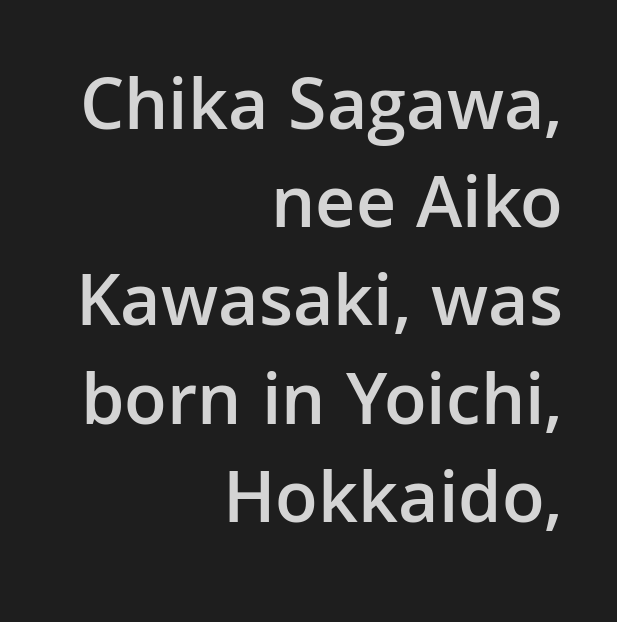
Q: Is the text bold? A: Semi-bold.
Q: Is the text italic (slanted)? A: No, it is upright.
Q: Is the typeface a serif or a sans-serif typeface? A: Sans-serif.
Q: Is the text underlined? A: No.
Q: How is the paragraph aligned? A: Right-aligned.
Q: Is the spacing between letters normal or unusually wide? A: Normal.
Q: Is the spacing between lines tight, normal or loose? A: Normal.
Q: Width (condensed, normal, or wide)? A: Normal.
Q: Stroke contrast? A: Low.
Q: x-height? A: Medium.
Q: Monospaced? A: No.
